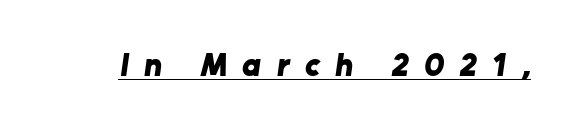
The image shows 33 px bold sans-serif type; set unusually wide letter spacing (+0.47 em), underlined; low stroke contrast and a medium x-height.
